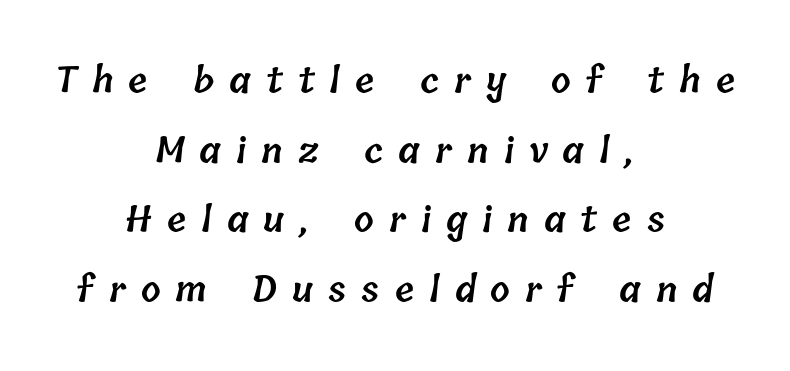
{"bold": "semi", "weight": "semibold", "width": "normal", "stroke_contrast": "low", "x_height": "medium", "monospaced": "no", "underline": "no", "align": "center", "line_spacing": "loose", "line_spacing_ratio": 1.99, "letter_spacing": "wide", "letter_spacing_em": 0.43, "glyph_px": 35}
